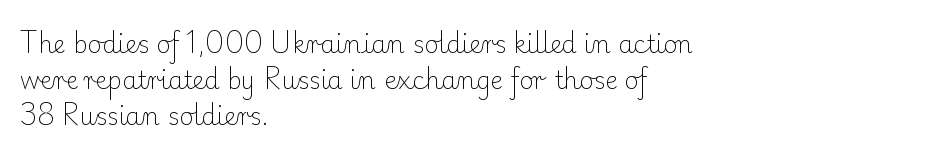
The image shows 24 px text type, upright; set left-aligned, normal line spacing (1.5x), normal letter spacing, not underlined.
